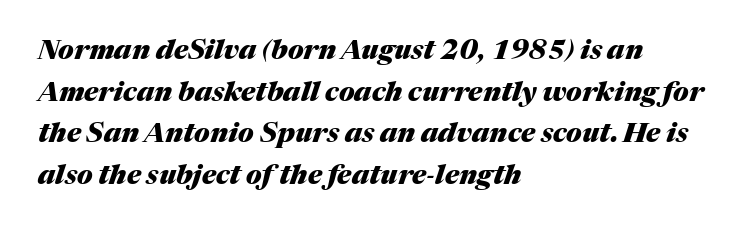
Q: Is the text bold? A: Yes.
Q: Is the text italic (slanted)? A: Yes, it leans right by about 17 degrees.
Q: Is the text underlined? A: No.
Q: How is the paragraph aligned? A: Left-aligned.
Q: Is the spacing between letters normal or unusually wide? A: Normal.
Q: Is the spacing between lines tight, normal or loose? A: Normal.
